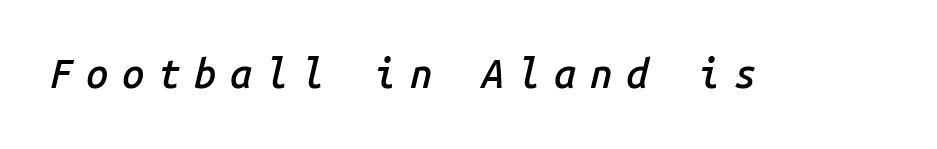
{"italic": "yes", "lean": "right", "slant_degrees": 14, "bold": "semi", "weight": "semibold", "width": "normal", "stroke_contrast": "low", "x_height": "medium", "monospaced": "yes", "underline": "no", "letter_spacing": "wide", "letter_spacing_em": 0.34, "glyph_px": 40}
